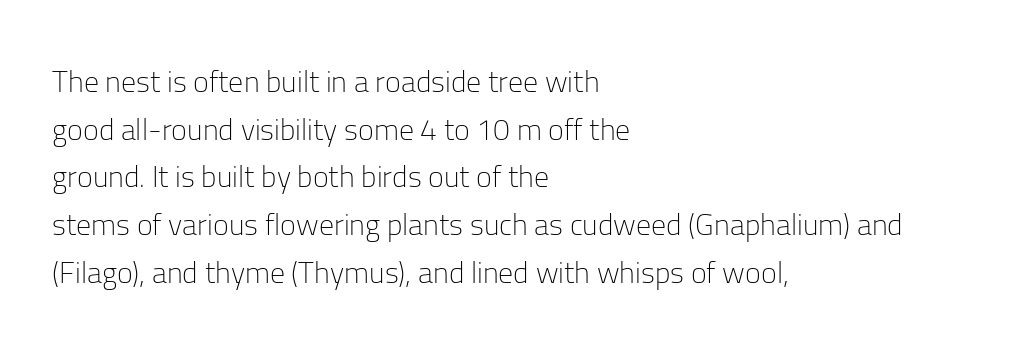
{"serif": "no", "italic": "no", "bold": "no", "weight": "light", "width": "normal", "stroke_contrast": "low", "x_height": "medium", "monospaced": "no", "underline": "no", "align": "left", "line_spacing": "normal", "line_spacing_ratio": 1.59, "letter_spacing": "normal", "letter_spacing_em": 0.0, "glyph_px": 30}
